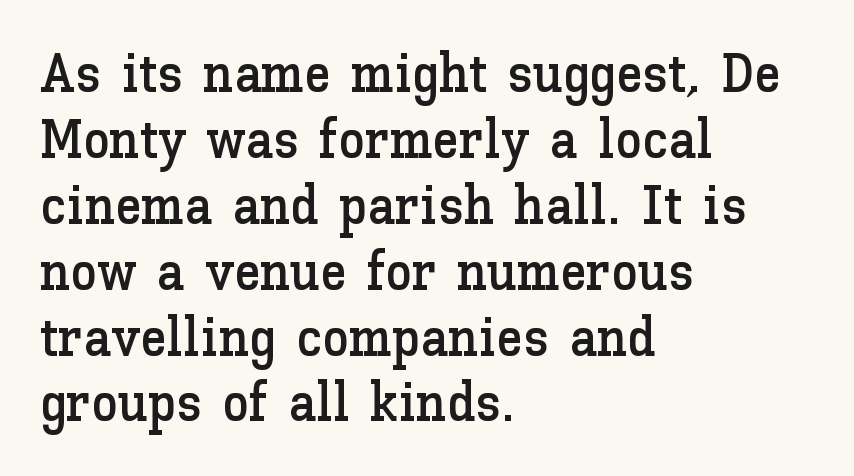
Q: Is the text italic (slanted)? A: No, it is upright.
Q: Is the text underlined? A: No.
Q: How is the paragraph aligned? A: Left-aligned.
Q: Is the spacing between letters normal or unusually wide? A: Normal.
Q: Width (condensed, normal, or wide)? A: Normal.
Q: Stroke contrast? A: Low.
Q: x-height? A: Medium.
Q: Monospaced? A: No.
